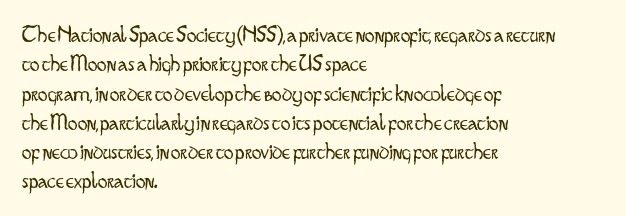
The image shows 24 px text type, upright; set left-aligned, line spacing 1.22x, normal letter spacing, not underlined.
